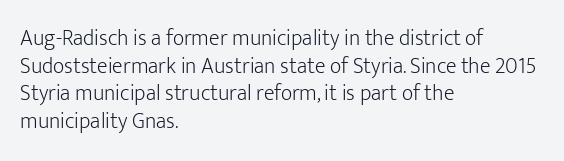
Q: Is the text bold? A: No.
Q: Is the text italic (slanted)? A: No, it is upright.
Q: Is the text underlined? A: No.
Q: How is the paragraph aligned? A: Left-aligned.
Q: Is the spacing between letters normal or unusually wide? A: Normal.
Q: Is the spacing between lines tight, normal or loose? A: Normal.
